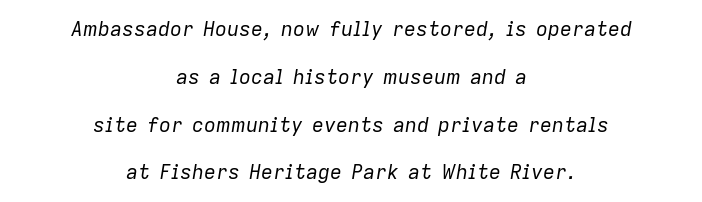
Q: Is the text bold? A: No.
Q: Is the text italic (slanted)? A: Yes, it leans right by about 9 degrees.
Q: Is the text underlined? A: No.
Q: How is the paragraph aligned? A: Centered.
Q: Is the spacing between letters normal or unusually wide? A: Normal.
Q: Is the spacing between lines tight, normal or loose? A: Loose.
